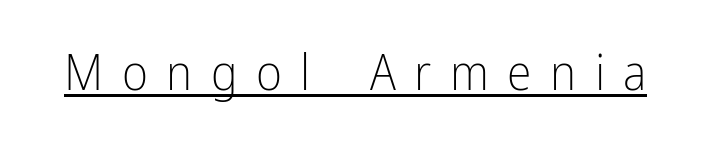
The image shows 50 px light, condensed sans-serif type, upright; set unusually wide letter spacing (+0.37 em), underlined; low stroke contrast and a medium x-height.
